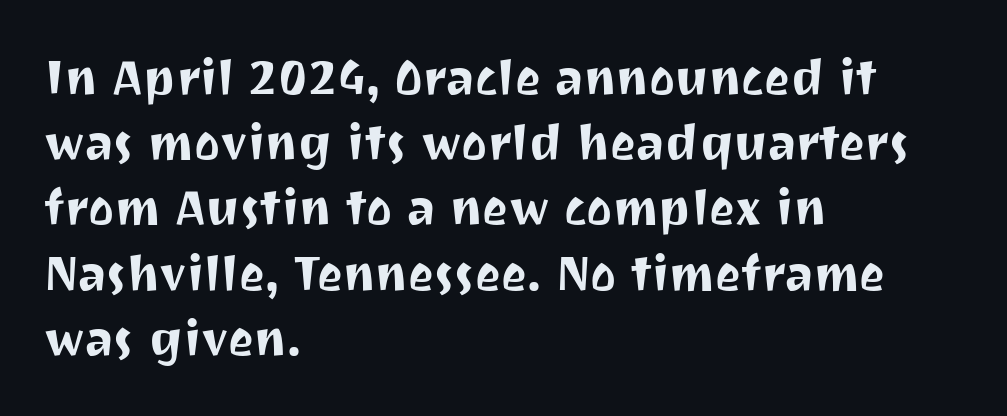
Q: Is the text italic (slanted)? A: No, it is upright.
Q: Is the typeface a serif or a sans-serif typeface? A: Sans-serif.
Q: Is the text underlined? A: No.
Q: How is the paragraph aligned? A: Left-aligned.
Q: Is the spacing between letters normal or unusually wide? A: Normal.
Q: Is the spacing between lines tight, normal or loose? A: Normal.
Q: Width (condensed, normal, or wide)? A: Normal.
Q: Stroke contrast? A: Medium.
Q: x-height? A: Medium.
Q: Monospaced? A: No.
